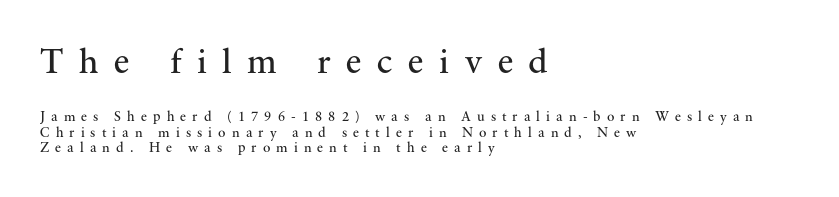
{"serif": "yes", "italic": "no", "bold": "no", "weight": "regular", "width": "normal", "stroke_contrast": "medium", "x_height": "small", "monospaced": "no", "underline": "no", "align": "left", "line_spacing": "tight", "line_spacing_ratio": 1.1, "letter_spacing": "wide", "letter_spacing_em": 0.43, "larger_block": "first", "size_ratio": 2.57, "glyph_px": 36}
